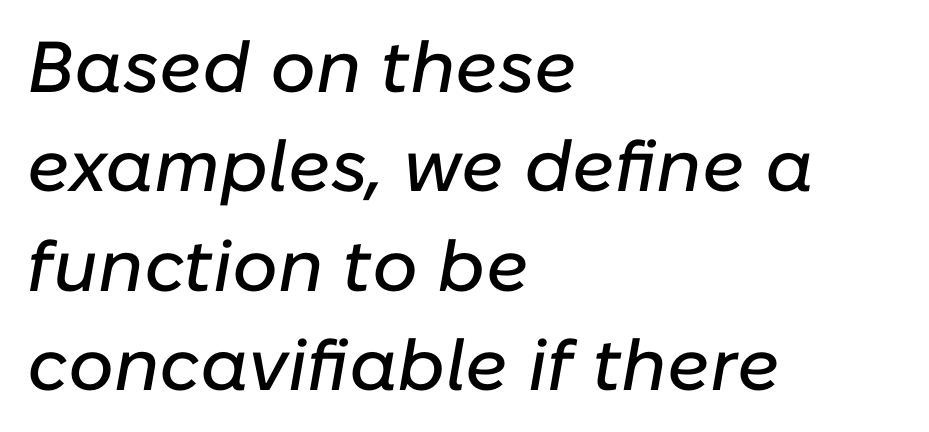
The image shows 72 px text type, italic (leaning right); set left-aligned, normal line spacing (1.38x), normal letter spacing, not underlined; low stroke contrast and a medium x-height.
